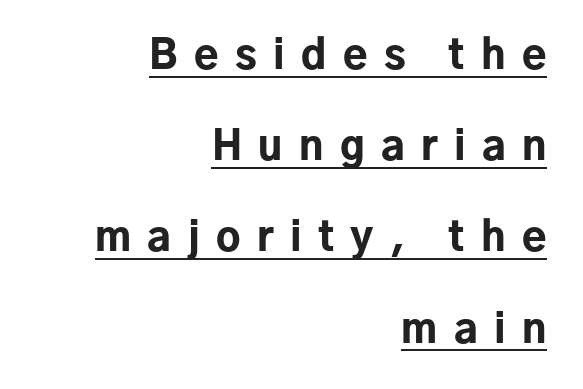
{"serif": "no", "italic": "no", "bold": "yes", "weight": "bold", "width": "normal", "stroke_contrast": "low", "x_height": "medium", "monospaced": "no", "underline": "yes", "align": "right", "line_spacing": "loose", "line_spacing_ratio": 2.28, "letter_spacing": "wide", "letter_spacing_em": 0.41, "glyph_px": 40}
